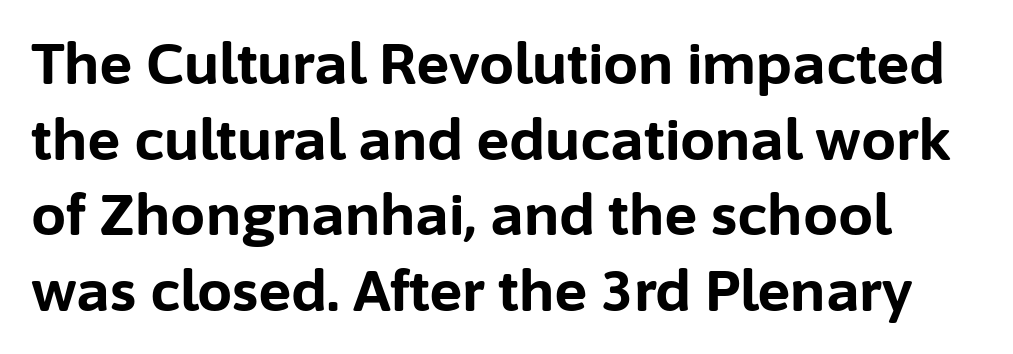
The image shows 56 px bold sans-serif type, upright; set normal line spacing (1.35x), normal letter spacing, not underlined; low stroke contrast and a medium x-height.
